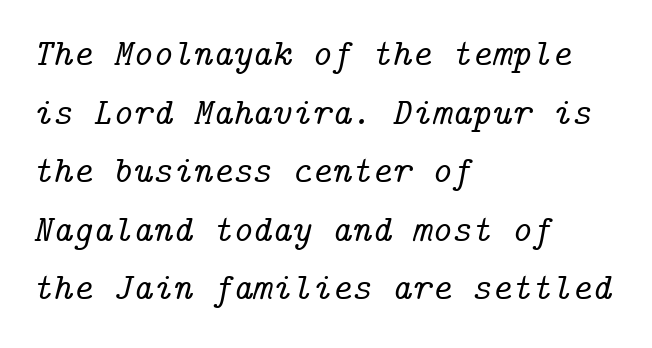
Q: Is the text italic (slanted)? A: Yes, it leans right by about 14 degrees.
Q: Is the typeface a serif or a sans-serif typeface? A: Serif.
Q: Is the text underlined? A: No.
Q: How is the paragraph aligned? A: Left-aligned.
Q: Is the spacing between letters normal or unusually wide? A: Normal.
Q: Is the spacing between lines tight, normal or loose? A: Normal.
Q: Width (condensed, normal, or wide)? A: Normal.
Q: Stroke contrast? A: Low.
Q: x-height? A: Medium.
